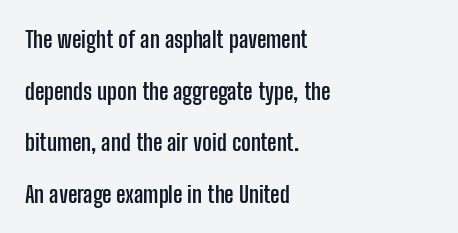
The image shows 23 px bold type, upright; set left-aligned, loose line spacing (2.24x), normal letter spacing, not underlined.
